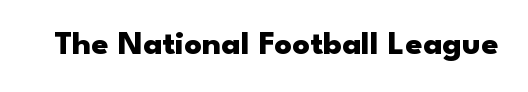
{"serif": "no", "italic": "no", "bold": "yes", "weight": "heavy", "width": "wide", "stroke_contrast": "low", "x_height": "small", "monospaced": "no", "underline": "no", "letter_spacing": "normal", "letter_spacing_em": 0.0, "glyph_px": 34}
